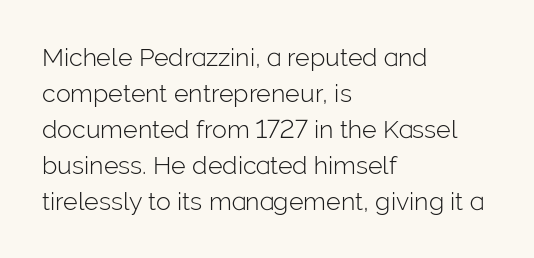
Q: Is the text bold? A: No.
Q: Is the text italic (slanted)? A: No, it is upright.
Q: Is the text underlined? A: No.
Q: How is the paragraph aligned? A: Left-aligned.
Q: Is the spacing between letters normal or unusually wide? A: Normal.
Q: Is the spacing between lines tight, normal or loose? A: Normal.
